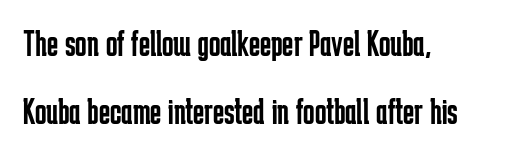
Does the lettering tilt? It doesn't — this is upright. Type style note: lacks serifs. The rendering uses natural spacing where letterforms have individual widths. If you drew a ruler down the left edge, every line would touch it. The passage shown is not underscored anywhere.
